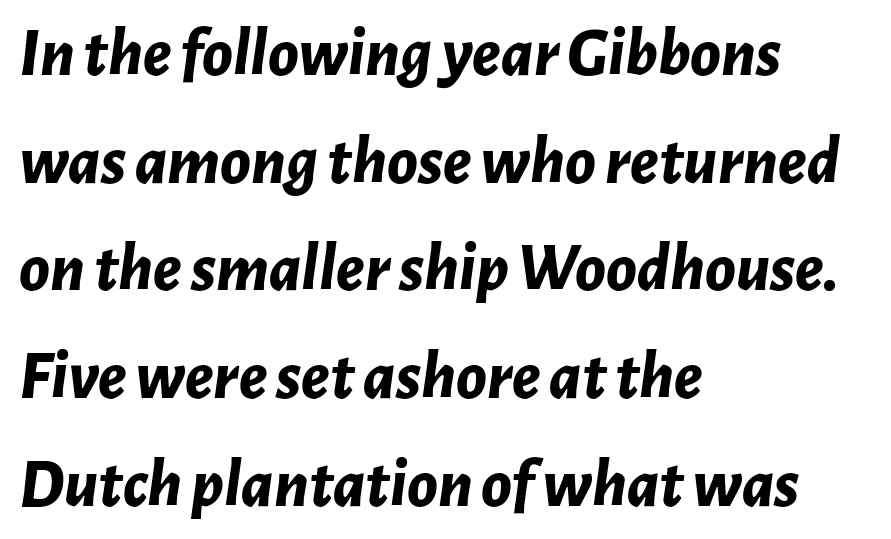
{"italic": "yes", "lean": "right", "slant_degrees": 7, "bold": "yes", "weight": "bold", "width": "normal", "stroke_contrast": "low", "x_height": "medium", "monospaced": "no", "underline": "no", "align": "left", "line_spacing": "normal", "line_spacing_ratio": 1.56, "letter_spacing": "normal", "letter_spacing_em": 0.0, "glyph_px": 69}
